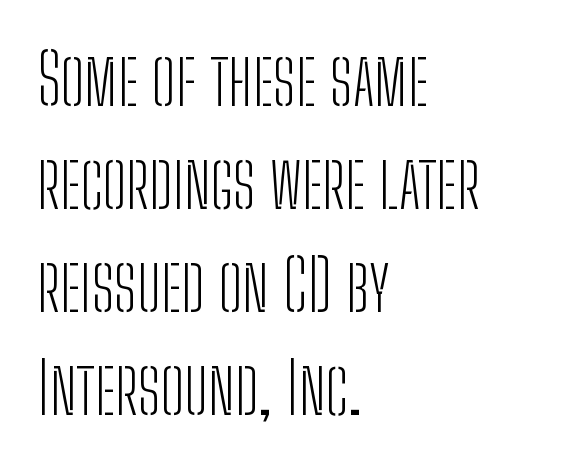
{"serif": "no", "italic": "no", "bold": "no", "weight": "light", "width": "condensed", "stroke_contrast": "low", "x_height": "medium", "monospaced": "no", "underline": "no", "align": "left", "line_spacing": "normal", "line_spacing_ratio": 1.47, "letter_spacing": "normal", "letter_spacing_em": 0.0, "glyph_px": 70}
